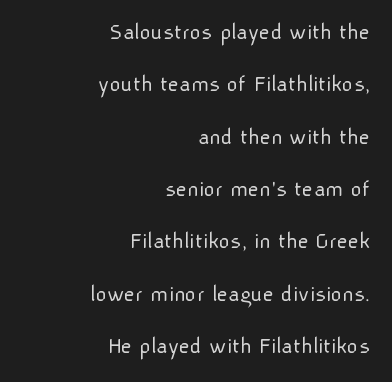
Q: Is the text bold? A: No.
Q: Is the text italic (slanted)? A: No, it is upright.
Q: Is the text underlined? A: No.
Q: How is the paragraph aligned? A: Right-aligned.
Q: Is the spacing between letters normal or unusually wide? A: Normal.
Q: Is the spacing between lines tight, normal or loose? A: Loose.
